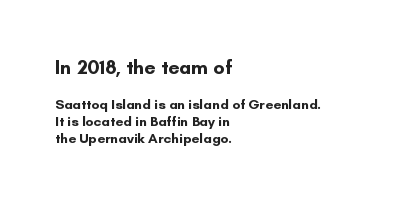
{"italic": "no", "bold": "yes", "underline": "no", "align": "left", "line_spacing_ratio": 1.2, "letter_spacing": "normal", "letter_spacing_em": 0.0, "larger_block": "first", "size_ratio": 1.43, "glyph_px": 20}
